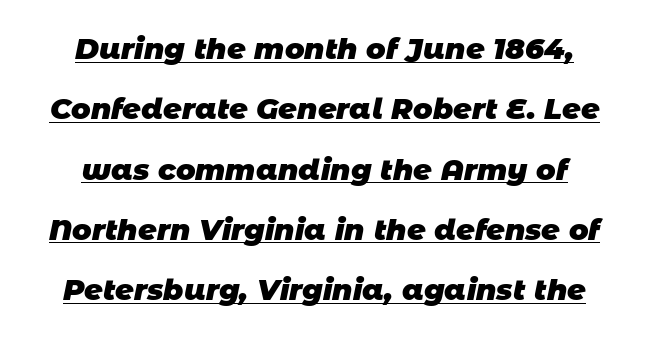
Q: Is the text bold? A: Yes.
Q: Is the typeface a serif or a sans-serif typeface? A: Sans-serif.
Q: Is the text underlined? A: Yes.
Q: How is the paragraph aligned? A: Centered.
Q: Is the spacing between letters normal or unusually wide? A: Normal.
Q: Is the spacing between lines tight, normal or loose? A: Loose.
Q: Width (condensed, normal, or wide)? A: Normal.
Q: Stroke contrast? A: Low.
Q: x-height? A: Large.
Q: Monospaced? A: No.
